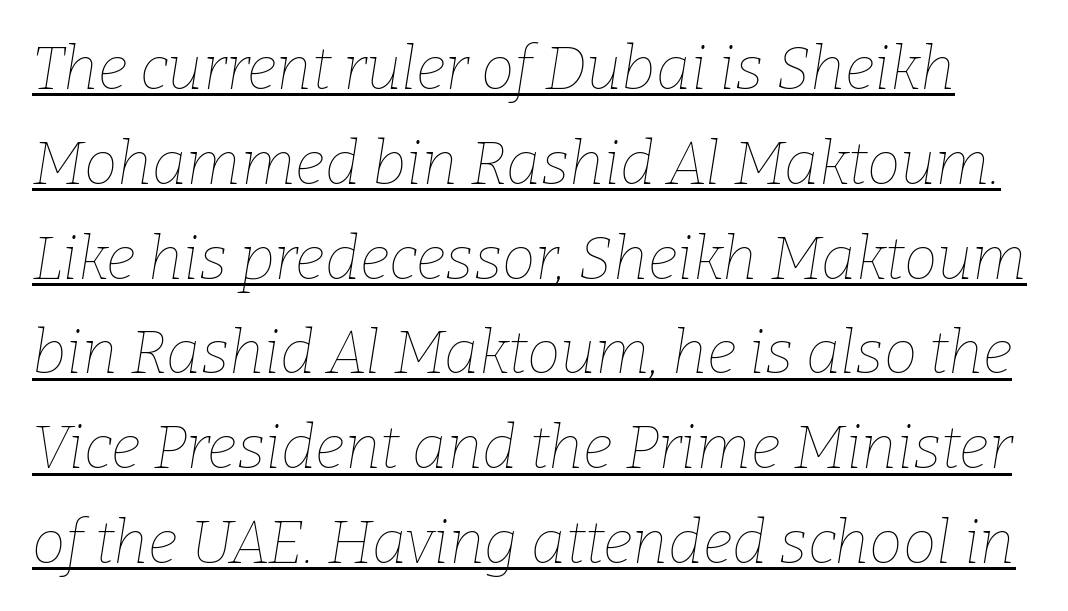
The font's italic variant was chosen for this text. The letters advance in unequal steps, a hallmark of proportional type. You could call the tracking neutral — neither tight nor loose. The rendered words wear a rule along their underside.
